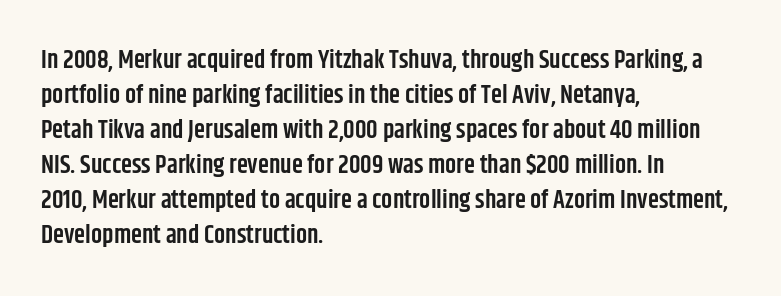
Q: Is the text bold? A: Semi-bold.
Q: Is the text italic (slanted)? A: No, it is upright.
Q: Is the text underlined? A: No.
Q: How is the paragraph aligned? A: Left-aligned.
Q: Is the spacing between letters normal or unusually wide? A: Normal.
Q: Is the spacing between lines tight, normal or loose? A: Normal.
